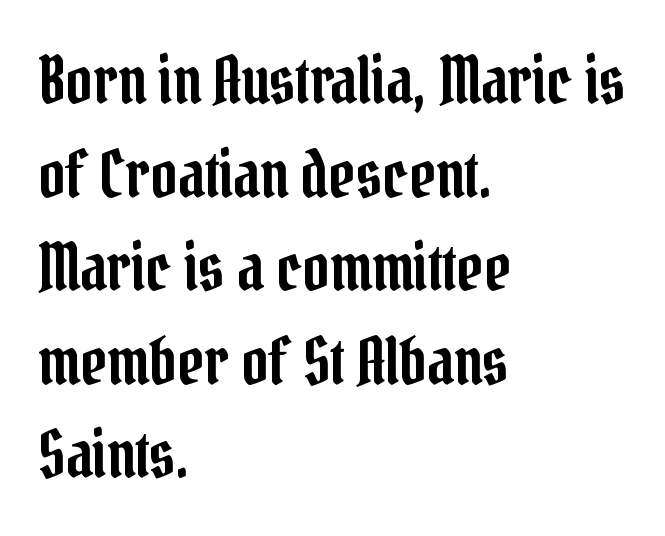
Proportional: the letters do not fall into vertical columns. The line texture is even and compact thanks to regular tracking. The specimen omits any rule beneath the text block's lines. The rendering anchors every line to the left-hand side.
